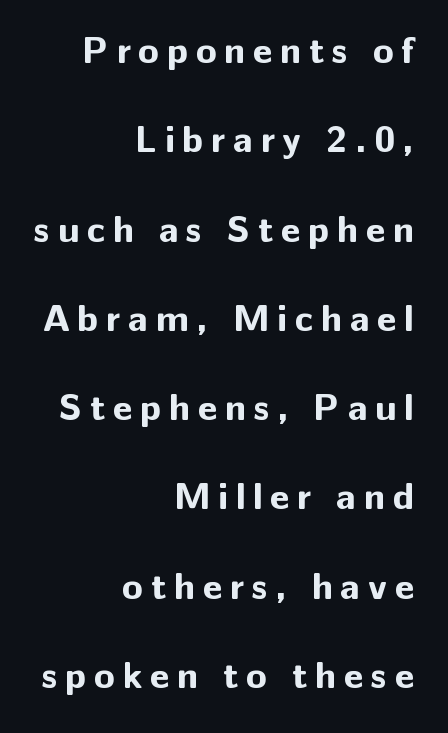
{"serif": "no", "italic": "no", "bold": "yes", "weight": "bold", "width": "normal", "stroke_contrast": "low", "x_height": "medium", "monospaced": "no", "underline": "no", "align": "right", "line_spacing": "loose", "line_spacing_ratio": 2.35, "letter_spacing": "wide", "letter_spacing_em": 0.2, "glyph_px": 38}
